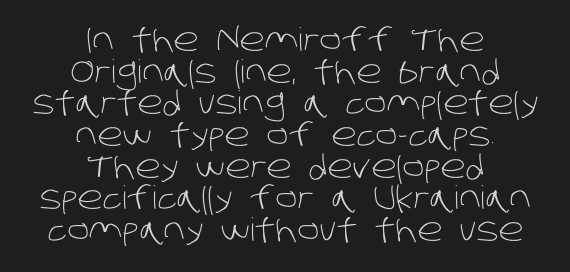
{"serif": "no", "bold": "no", "weight": "light", "width": "normal", "stroke_contrast": "low", "x_height": "large", "monospaced": "no", "underline": "no", "align": "center", "line_spacing": "tight", "line_spacing_ratio": 0.99, "letter_spacing": "normal", "letter_spacing_em": 0.0, "glyph_px": 32}
